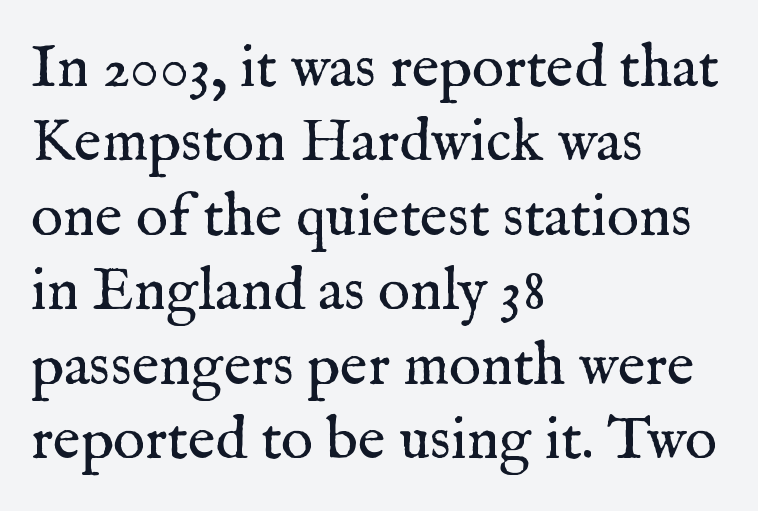
{"serif": "yes", "italic": "no", "bold": "no", "weight": "regular", "width": "normal", "stroke_contrast": "medium", "x_height": "medium", "monospaced": "no", "underline": "no", "align": "left", "line_spacing_ratio": 1.24, "letter_spacing": "normal", "letter_spacing_em": 0.0, "glyph_px": 60}
